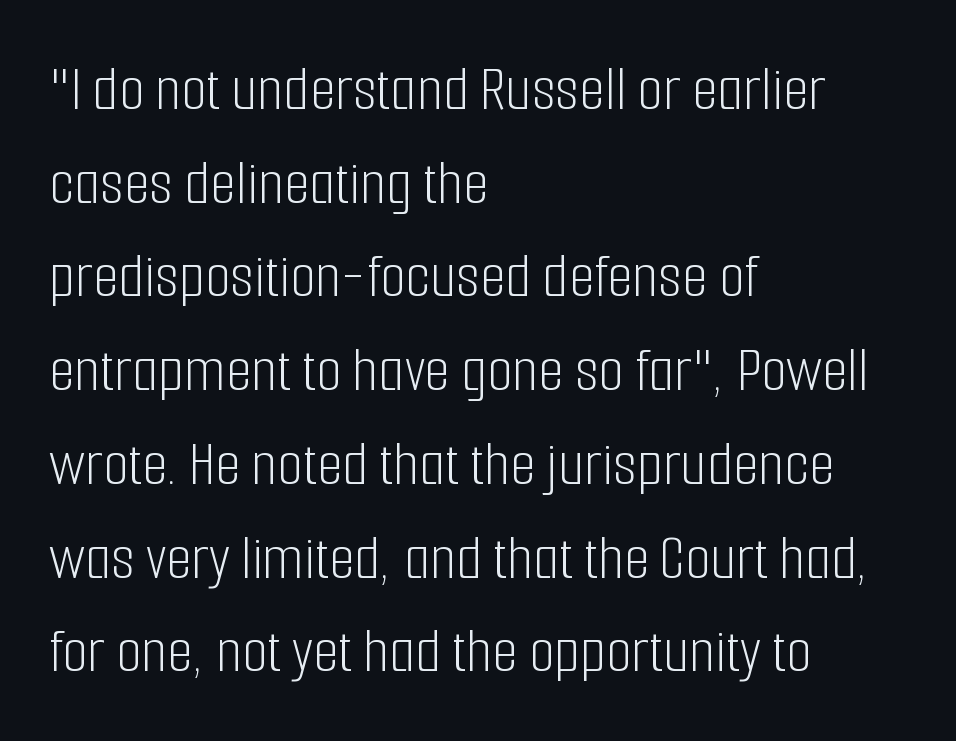
Q: Is the text bold? A: No.
Q: Is the text italic (slanted)? A: No, it is upright.
Q: Is the typeface a serif or a sans-serif typeface? A: Sans-serif.
Q: Is the text underlined? A: No.
Q: How is the paragraph aligned? A: Left-aligned.
Q: Is the spacing between letters normal or unusually wide? A: Normal.
Q: Is the spacing between lines tight, normal or loose? A: Normal.
Q: Width (condensed, normal, or wide)? A: Condensed.
Q: Stroke contrast? A: Low.
Q: x-height? A: Medium.
Q: Monospaced? A: No.
